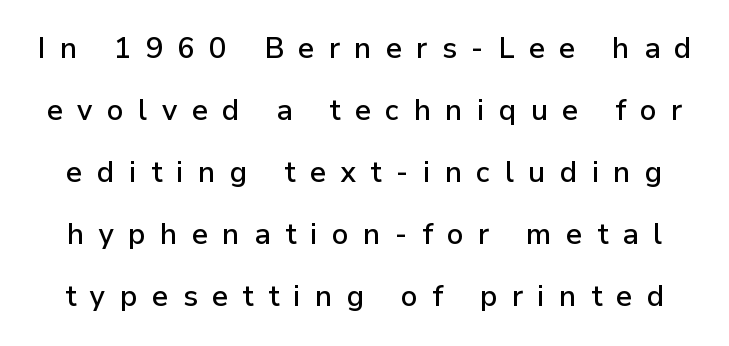
Unlike a traditional serif, this face leaves its strokes unadorned. The axis of the letterforms is exactly vertical. Note the varied advance widths — an 'i' is clearly narrower than an 'm'. The face used here is rendered with a markedly widened letterfit. Descenders are the only things crossing below the line.
